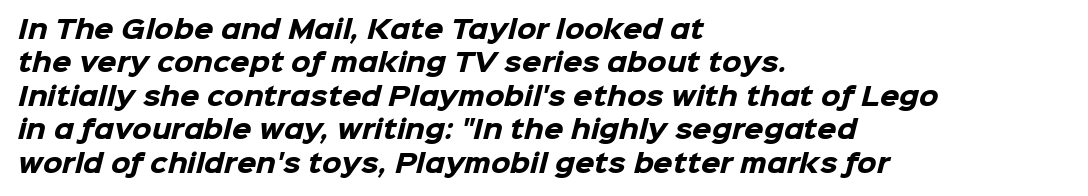
The foot of each line stays bare and open. All the whitespace from short lines collects on the right. Notice how descenders clear the ascenders below comfortably — that's standard leading. Emphasis by weight is at full strength: bold.
